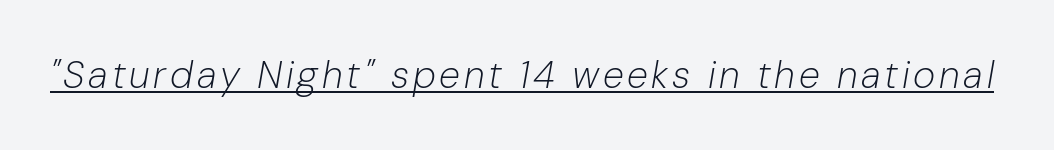
Q: Is the text bold? A: No.
Q: Is the text italic (slanted)? A: Yes, it leans right by about 10 degrees.
Q: Is the text underlined? A: Yes.
Q: Width (condensed, normal, or wide)? A: Normal.
Q: Stroke contrast? A: Low.
Q: x-height? A: Medium.
Q: Monospaced? A: No.
